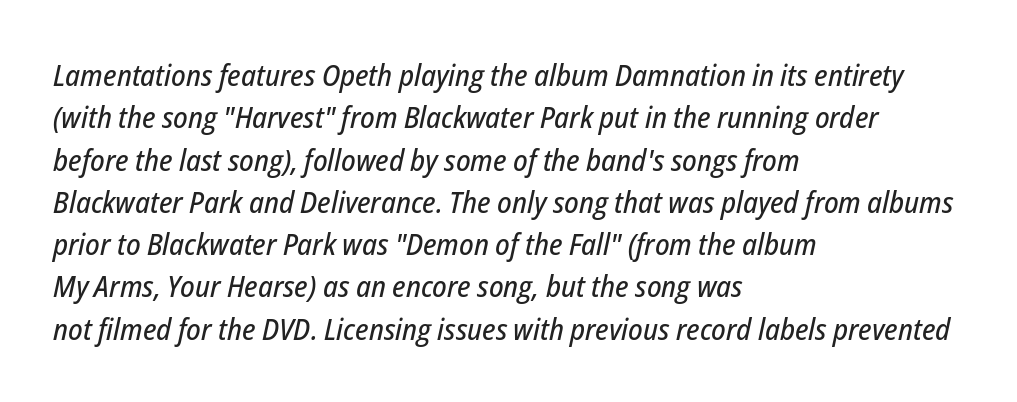
The image shows 30 px condensed type, italic (leaning right); set left-aligned, normal line spacing (1.41x), normal letter spacing, not underlined; low stroke contrast and a medium x-height.
